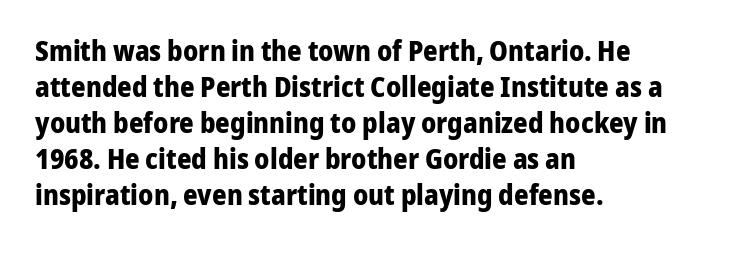
Note the varied advance widths — an 'i' is clearly narrower than an 'm'. Where is the straight margin? On the left. The specimen reads as upright at a glance. Clear beneath every line of the passage.
